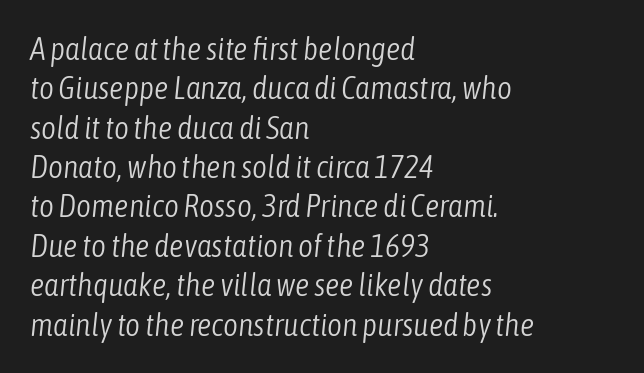
The image shows 32 px light, condensed type, italic (leaning right); set left-aligned, line spacing 1.23x, normal letter spacing, not underlined; low stroke contrast and a medium x-height.
